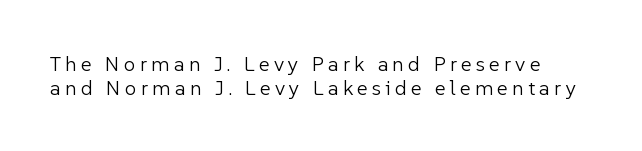
{"italic": "no", "bold": "no", "underline": "no", "line_spacing": "tight", "line_spacing_ratio": 1.13, "letter_spacing": "wide", "letter_spacing_em": 0.2, "glyph_px": 21}
